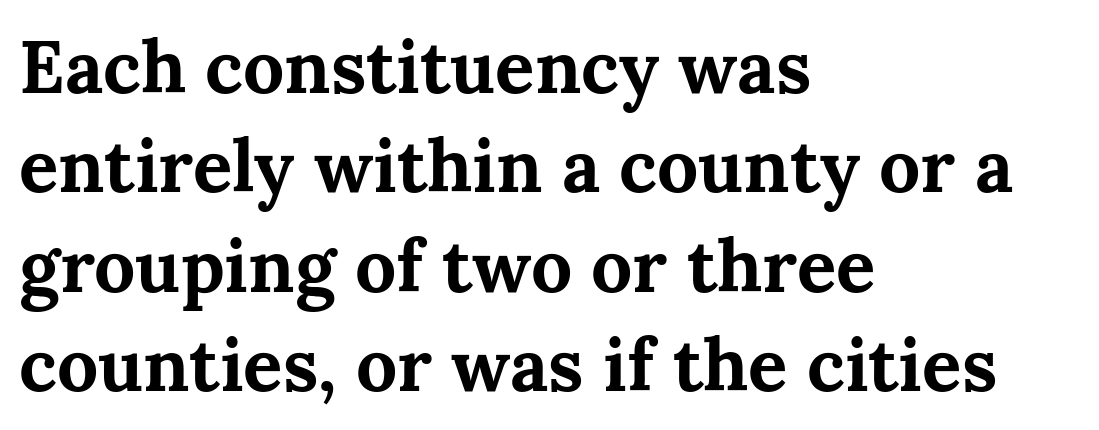
{"serif": "yes", "italic": "no", "bold": "yes", "weight": "bold", "width": "normal", "stroke_contrast": "medium", "x_height": "medium", "monospaced": "no", "underline": "no", "align": "left", "line_spacing": "normal", "line_spacing_ratio": 1.36, "letter_spacing": "normal", "letter_spacing_em": 0.0, "glyph_px": 73}
